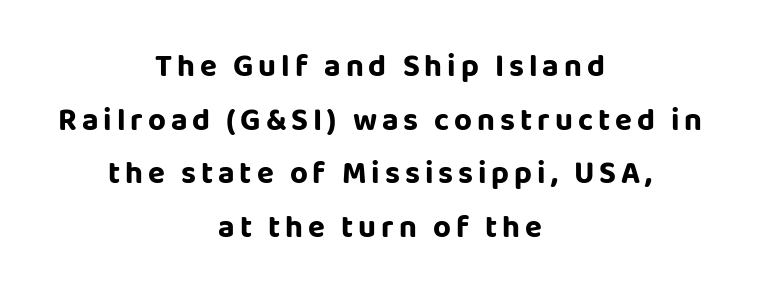
{"serif": "no", "italic": "no", "width": "normal", "stroke_contrast": "low", "x_height": "large", "monospaced": "no", "underline": "no", "align": "center", "line_spacing_ratio": 1.73, "glyph_px": 31}
